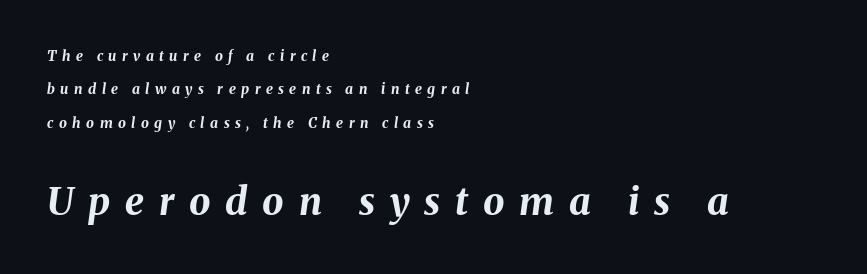
{"italic": "yes", "lean": "right", "slant_degrees": 8, "bold": "yes", "weight": "bold", "width": "normal", "stroke_contrast": "medium", "x_height": "medium", "monospaced": "no", "underline": "no", "align": "left", "line_spacing": "loose", "line_spacing_ratio": 2.38, "letter_spacing": "wide", "letter_spacing_em": 0.39, "larger_block": "second", "size_ratio": 2.71, "glyph_px": 38}
